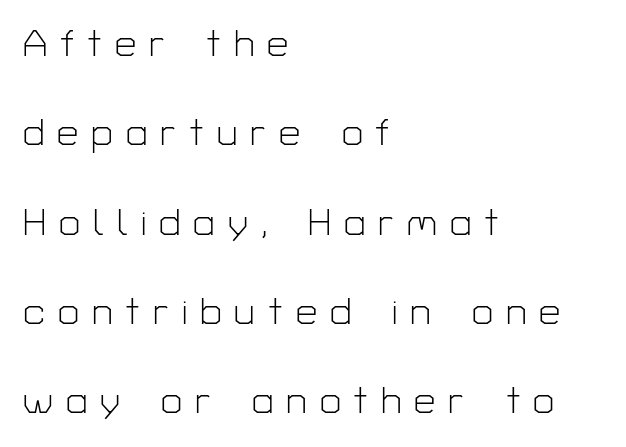
Q: Is the text bold? A: No.
Q: Is the text italic (slanted)? A: No, it is upright.
Q: Is the typeface a serif or a sans-serif typeface? A: Sans-serif.
Q: Is the text underlined? A: No.
Q: How is the paragraph aligned? A: Left-aligned.
Q: Is the spacing between letters normal or unusually wide? A: Unusually wide.
Q: Is the spacing between lines tight, normal or loose? A: Loose.
Q: Width (condensed, normal, or wide)? A: Normal.
Q: Stroke contrast? A: Low.
Q: x-height? A: Medium.
Q: Monospaced? A: No.
